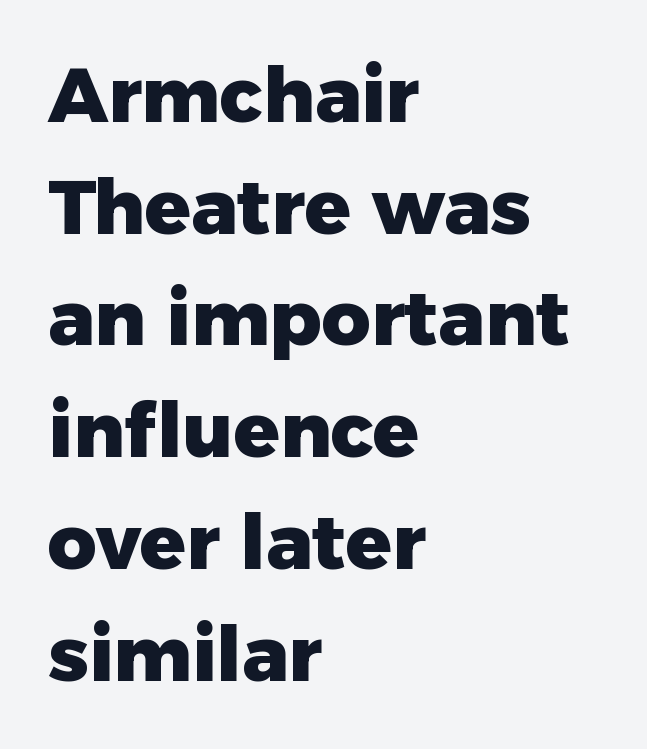
The image shows 76 px heavy sans-serif type, upright; set left-aligned, normal line spacing (1.47x), normal letter spacing, not underlined; low stroke contrast and a medium x-height.
